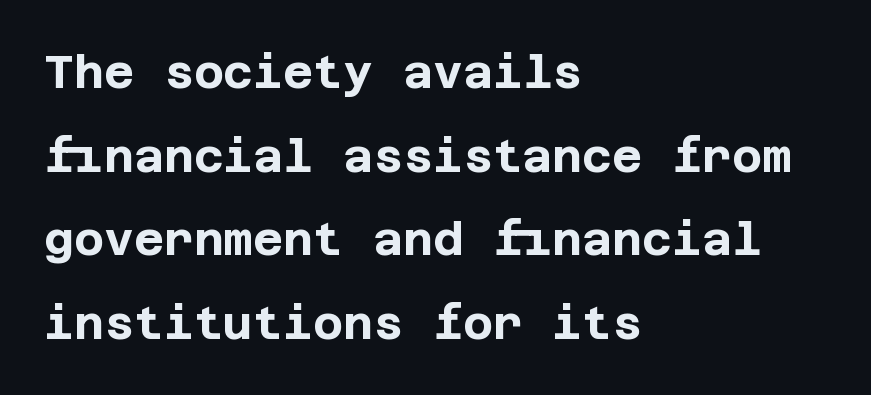
Q: Is the text bold? A: Yes.
Q: Is the text italic (slanted)? A: No, it is upright.
Q: Is the typeface a serif or a sans-serif typeface? A: Sans-serif.
Q: Is the text underlined? A: No.
Q: How is the paragraph aligned? A: Left-aligned.
Q: Is the spacing between letters normal or unusually wide? A: Normal.
Q: Width (condensed, normal, or wide)? A: Normal.
Q: Stroke contrast? A: Low.
Q: x-height? A: Large.
